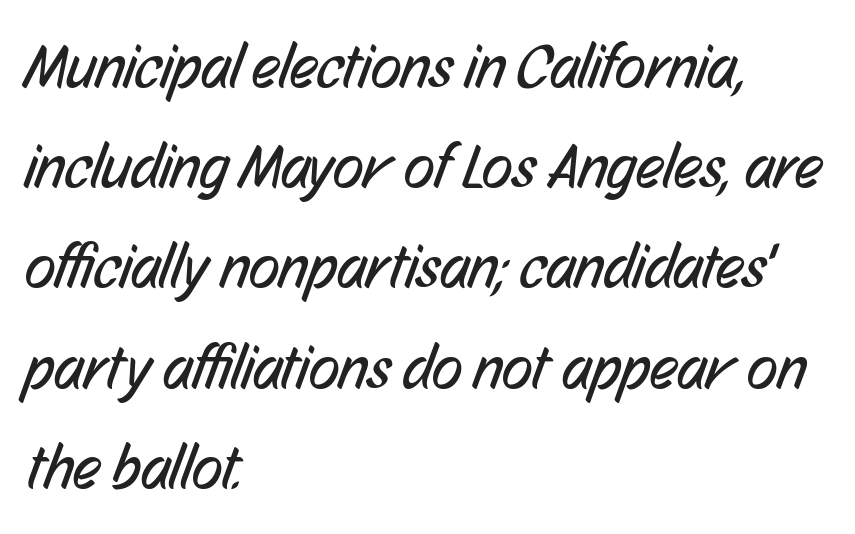
Q: Is the text bold? A: No.
Q: Is the typeface a serif or a sans-serif typeface? A: Sans-serif.
Q: Is the text underlined? A: No.
Q: How is the paragraph aligned? A: Left-aligned.
Q: Is the spacing between letters normal or unusually wide? A: Normal.
Q: Is the spacing between lines tight, normal or loose? A: Normal.
Q: Width (condensed, normal, or wide)? A: Condensed.
Q: Stroke contrast? A: Low.
Q: x-height? A: Medium.
Q: Monospaced? A: No.
